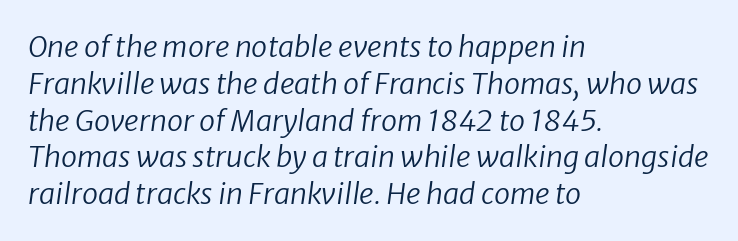
Q: Is the text bold? A: No.
Q: Is the text italic (slanted)? A: Yes, it leans right by about 8 degrees.
Q: Is the text underlined? A: No.
Q: How is the paragraph aligned? A: Left-aligned.
Q: Is the spacing between letters normal or unusually wide? A: Normal.
Q: Is the spacing between lines tight, normal or loose? A: Normal.
Q: Width (condensed, normal, or wide)? A: Normal.
Q: Stroke contrast? A: Low.
Q: x-height? A: Medium.
Q: Monospaced? A: No.
